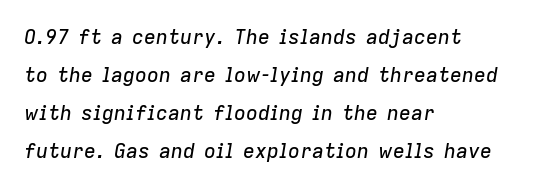
The image shows 20 px text type, italic (leaning right); set left-aligned, loose line spacing (1.9x), normal letter spacing, not underlined.
